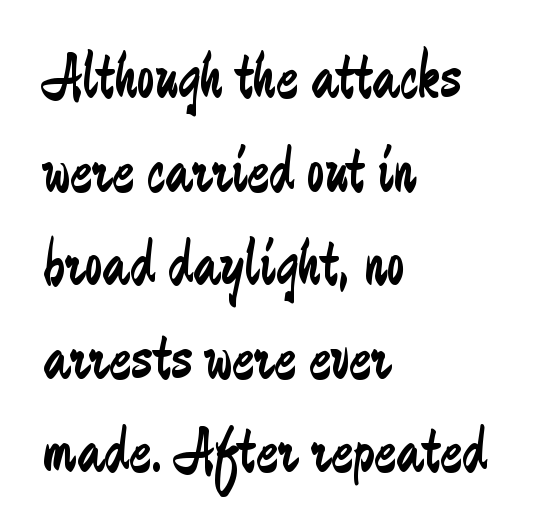
Descenders are the only things crossing below the line. If you drew a ruler down the left edge, every line would touch it. Notice how descenders clear the ascenders below comfortably — that's standard leading. There is no visible air inserted between adjacent glyphs.
